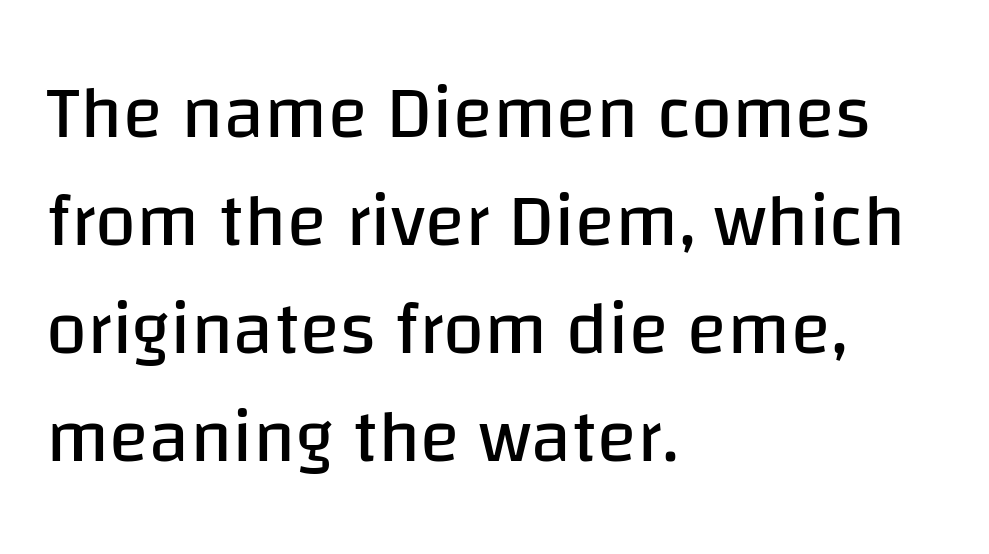
Q: Is the text bold? A: No.
Q: Is the text italic (slanted)? A: No, it is upright.
Q: Is the typeface a serif or a sans-serif typeface? A: Sans-serif.
Q: Is the text underlined? A: No.
Q: How is the paragraph aligned? A: Left-aligned.
Q: Is the spacing between letters normal or unusually wide? A: Normal.
Q: Is the spacing between lines tight, normal or loose? A: Normal.
Q: Width (condensed, normal, or wide)? A: Normal.
Q: Stroke contrast? A: Low.
Q: x-height? A: Large.
Q: Monospaced? A: No.
